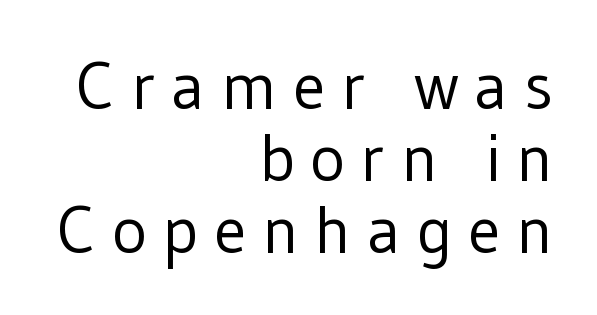
{"serif": "no", "italic": "no", "bold": "no", "weight": "regular", "width": "normal", "stroke_contrast": "low", "x_height": "medium", "monospaced": "no", "underline": "no", "align": "right", "line_spacing": "tight", "line_spacing_ratio": 1.09, "letter_spacing": "wide", "letter_spacing_em": 0.24, "glyph_px": 66}
